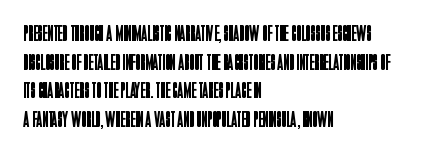
Beneath every word, the page is bare. On a weight scale, this lands at 450 or below. Look at the tracking — it's just the regular setting, nothing added. The typesetter chose a ragged-right arrangement here. Upright lettering throughout.
